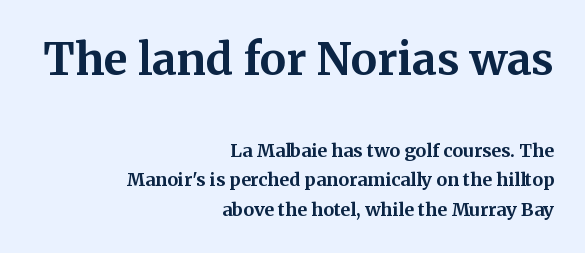
The image shows 44 px bold serif type, upright; set right-aligned, normal line spacing (1.65x), normal letter spacing, not underlined; the first (top) block is 2.44x larger; medium stroke contrast and a medium x-height.
